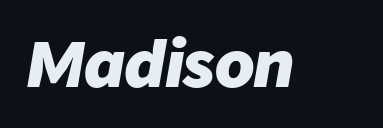
{"italic": "yes", "lean": "right", "slant_degrees": 9, "bold": "yes", "weight": "heavy", "width": "normal", "stroke_contrast": "low", "x_height": "medium", "monospaced": "no", "underline": "no", "letter_spacing": "normal", "letter_spacing_em": 0.0, "glyph_px": 64}
